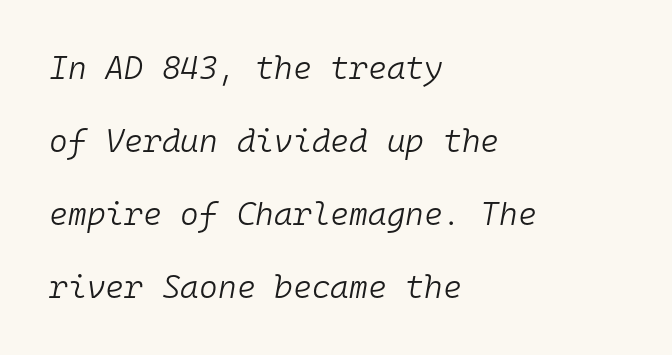
What stands out about the letter spacing? Nothing — it is the standard amount. Leading: increased. All the whitespace from short lines collects on the right. Is this a heavy cut? Hardly; it is regular or lighter. Just letters on the line, the space beneath them empty. Style check: oblique.
